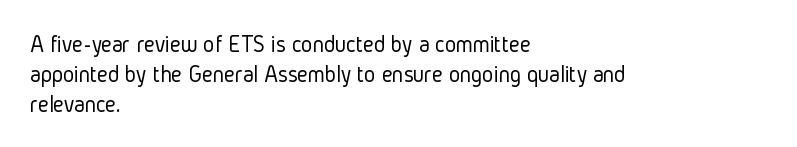
Honestly, there is no underline to notice here at all. The font's upright variant was chosen for this text. Horizontally, the lines are justified to the leading edge only. Bold? No — there's no thickening of the strokes.
